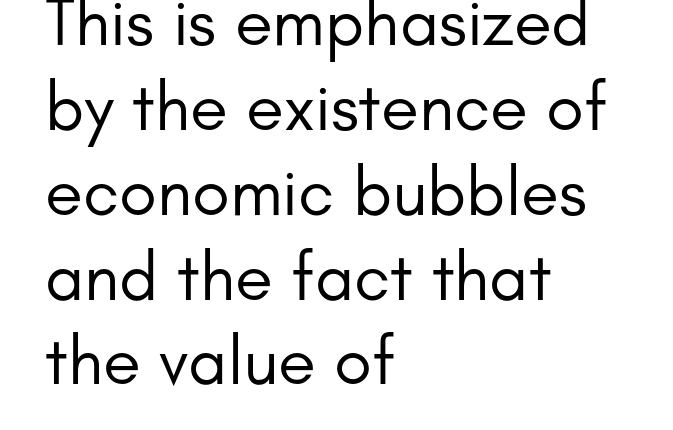
Does the lettering tilt? It doesn't — this is upright. Rule under the text: the space is simply empty. Caption: standard tracking, unaltered. What kind of face is this? One without serifs — a sans. Stem width sits at or under what a default text font uses.
